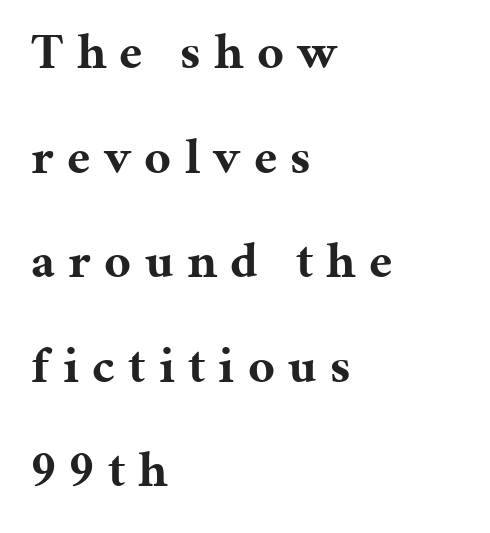
Look at the stroke-to-counter ratio: heavy, a bold. Note the varied advance widths — an 'i' is clearly narrower than an 'm'. The typeface chosen for these lines features serifs. Quick note: interline space is abundant. Left-aligned paragraph, ragged on the right.
